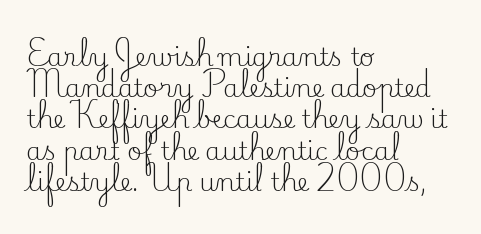
Spacing between characters is what you'd get straight out of the box. Ordinary non-slanted type is in use. The compositor pushed each line to the left boundary. Rows of type keep a routine distance in the vertical direction.
